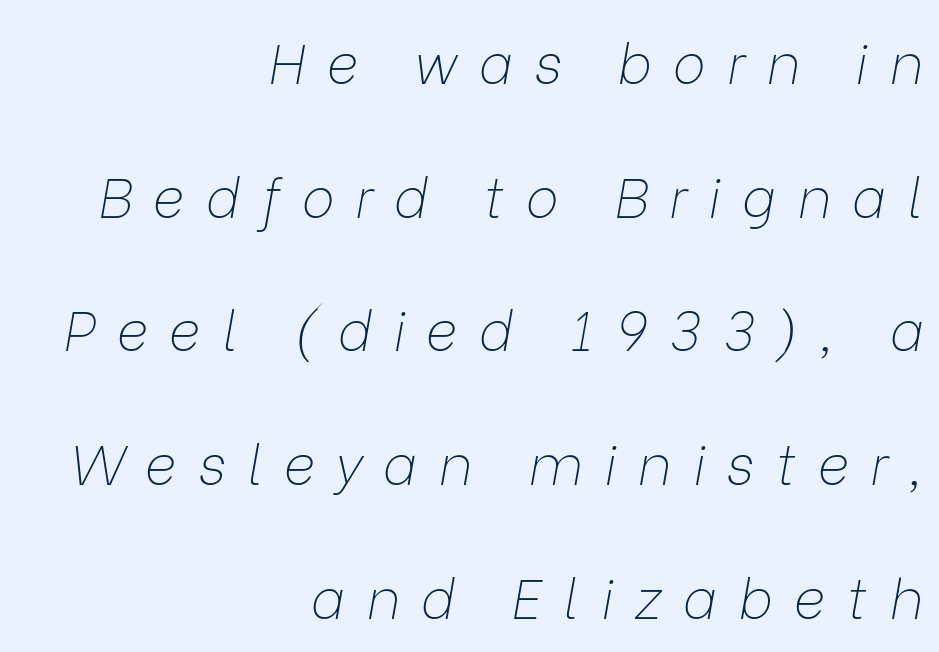
Q: Is the text bold? A: No.
Q: Is the text italic (slanted)? A: Yes, it leans right by about 9 degrees.
Q: Is the text underlined? A: No.
Q: How is the paragraph aligned? A: Right-aligned.
Q: Is the spacing between letters normal or unusually wide? A: Unusually wide.
Q: Is the spacing between lines tight, normal or loose? A: Loose.
Q: Width (condensed, normal, or wide)? A: Normal.
Q: Stroke contrast? A: Low.
Q: x-height? A: Medium.
Q: Monospaced? A: No.
